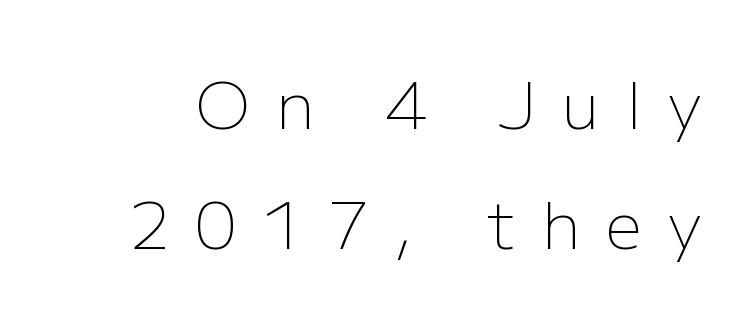
A typesetter would call this heavily tracked-out type. This reads as an unemphasized weight, regular at the heaviest. The lettering holds an erect, upright posture throughout. Looks like regular typesetting: each glyph gets only the width it needs. Typographically, this falls in the sans-serif category. Just letters on the line, the space beneath them empty.
